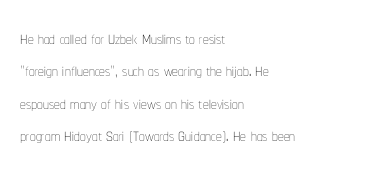
The image shows 23 px text type, upright; set left-aligned, normal line spacing (1.41x), normal letter spacing, not underlined.
